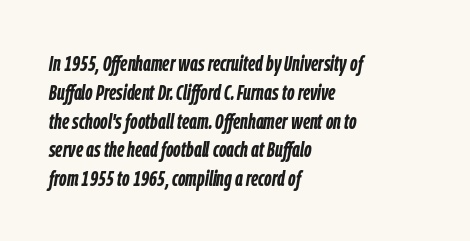
The text block is weighted toward the left margin, trailing off unevenly rightward. Honestly, the row spacing looks completely unremarkable. Glyph-to-glyph distance matches everyday printed text. This rendering features lettering with no underline. Notice how thick the strokes are: this is what a full bold looks like. When letters slant like this, we call the style italic.
